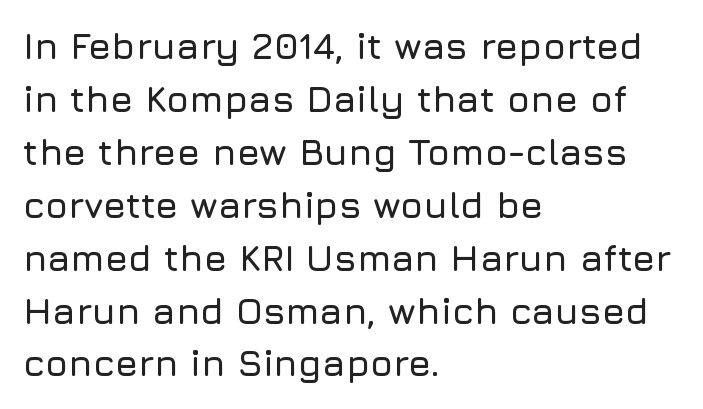
{"serif": "no", "italic": "no", "width": "normal", "stroke_contrast": "low", "x_height": "medium", "monospaced": "no", "underline": "no", "align": "left", "line_spacing": "normal", "line_spacing_ratio": 1.43, "letter_spacing": "normal", "letter_spacing_em": 0.0, "glyph_px": 37}
